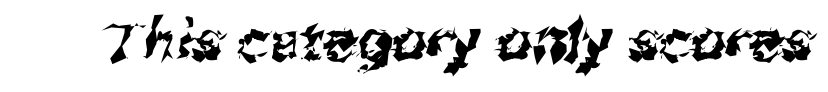
Decoration check: the copy has no underline. This is sans-serif lettering, the kind often seen on screens and signage. You could not count columns in this text — the font is proportionally spaced. Between one letter and the next there's only the usual sliver of space.
